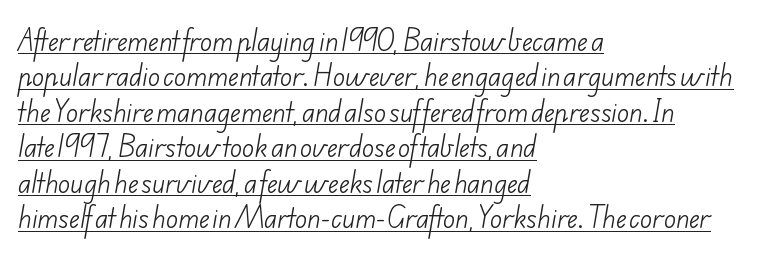
{"bold": "no", "underline": "yes", "align": "left", "line_spacing": "normal", "line_spacing_ratio": 1.42, "letter_spacing": "normal", "letter_spacing_em": 0.0, "glyph_px": 25}
